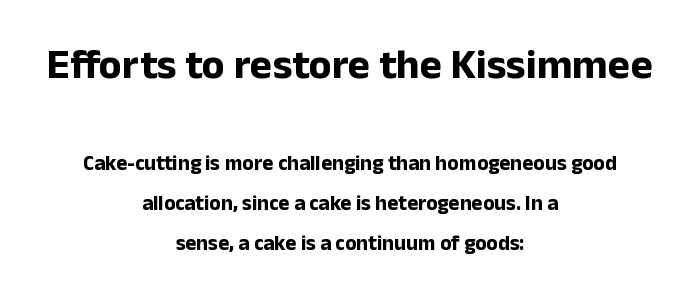
{"serif": "no", "italic": "no", "bold": "yes", "weight": "bold", "width": "normal", "stroke_contrast": "low", "x_height": "medium", "monospaced": "no", "underline": "no", "align": "center", "line_spacing": "loose", "line_spacing_ratio": 1.9, "letter_spacing": "normal", "letter_spacing_em": 0.0, "larger_block": "first", "size_ratio": 2.0, "glyph_px": 42}
